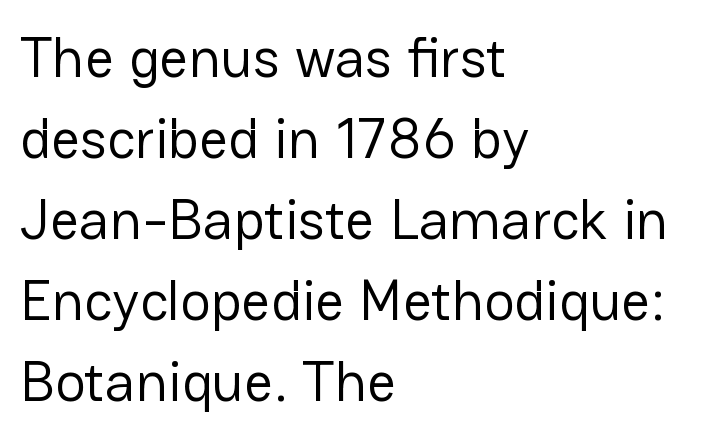
The image shows 57 px regular-weight sans-serif type, upright; set left-aligned, normal line spacing (1.42x), normal letter spacing, not underlined; low stroke contrast and a medium x-height.
